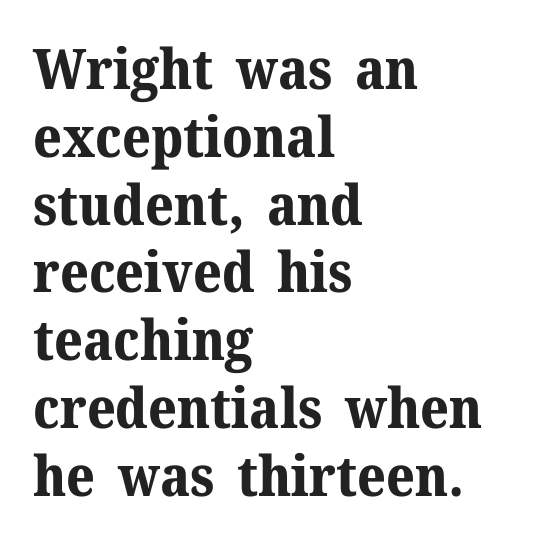
Left-aligned paragraph, ragged on the right. The horizontal fit of the characters is conventional and even. The passage shown is typed in a proportional face where columns would drift. Vertical strokes here are truly vertical. The type family on display is of the serif kind. Unmarked baselines from the first word to the last.
